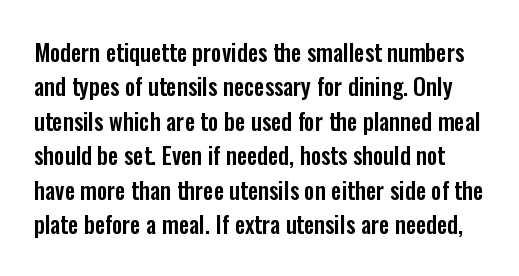
{"italic": "no", "underline": "no", "line_spacing": "normal", "line_spacing_ratio": 1.5, "letter_spacing": "normal", "letter_spacing_em": 0.0, "glyph_px": 23}
